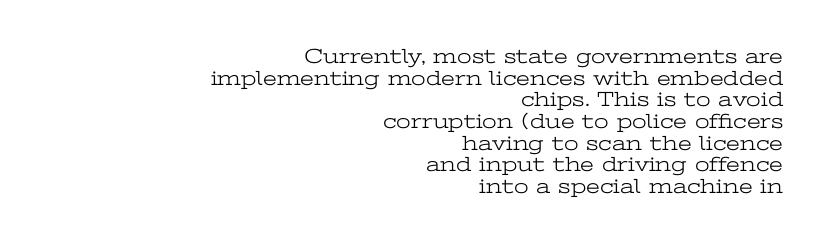
{"italic": "no", "bold": "no", "underline": "no", "align": "right", "line_spacing": "tight", "line_spacing_ratio": 1.03, "letter_spacing": "normal", "letter_spacing_em": 0.0, "glyph_px": 21}
